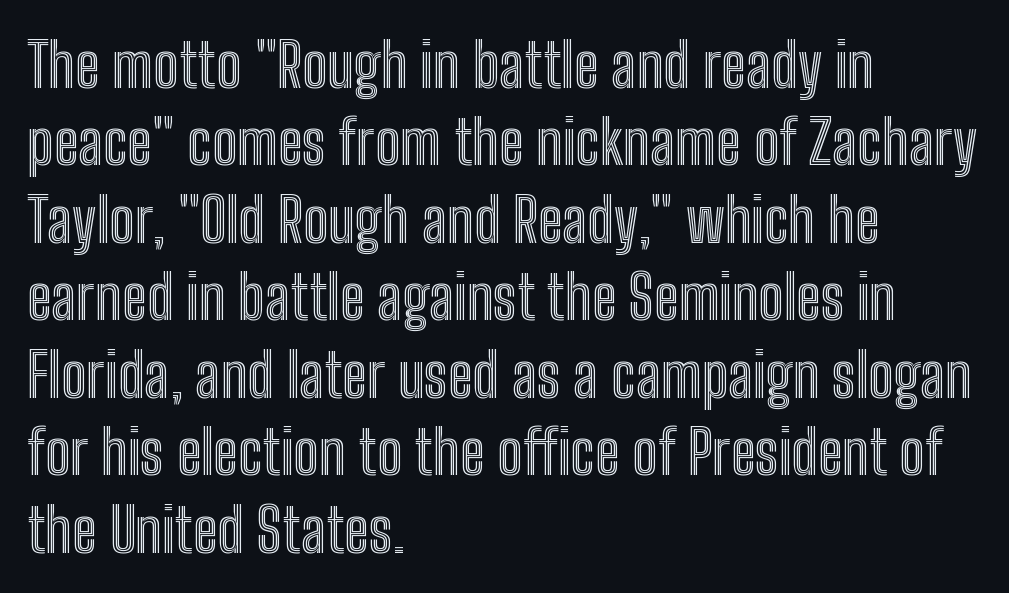
Descenders are the only things crossing below the line. The type sits square on the baseline with zero lean. Evenly set lines give the paragraph a standard silhouette. Between one letter and the next there's only the usual sliver of space. Spacing verdict: proportional, widths tailored to each character.
